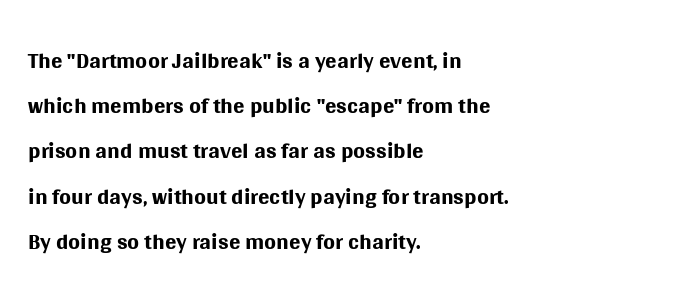
Q: Is the text bold? A: No.
Q: Is the text italic (slanted)? A: No, it is upright.
Q: Is the typeface a serif or a sans-serif typeface? A: Sans-serif.
Q: Is the text underlined? A: No.
Q: How is the paragraph aligned? A: Left-aligned.
Q: Is the spacing between letters normal or unusually wide? A: Normal.
Q: Is the spacing between lines tight, normal or loose? A: Normal.
Q: Width (condensed, normal, or wide)? A: Normal.
Q: Stroke contrast? A: Medium.
Q: x-height? A: Large.
Q: Monospaced? A: No.
